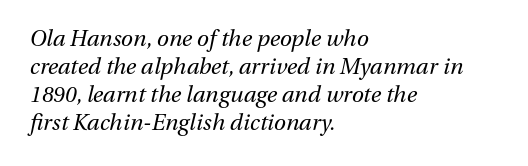
The image shows 22 px text type, italic (leaning right); set left-aligned, normal line spacing (1.28x), normal letter spacing, not underlined.
